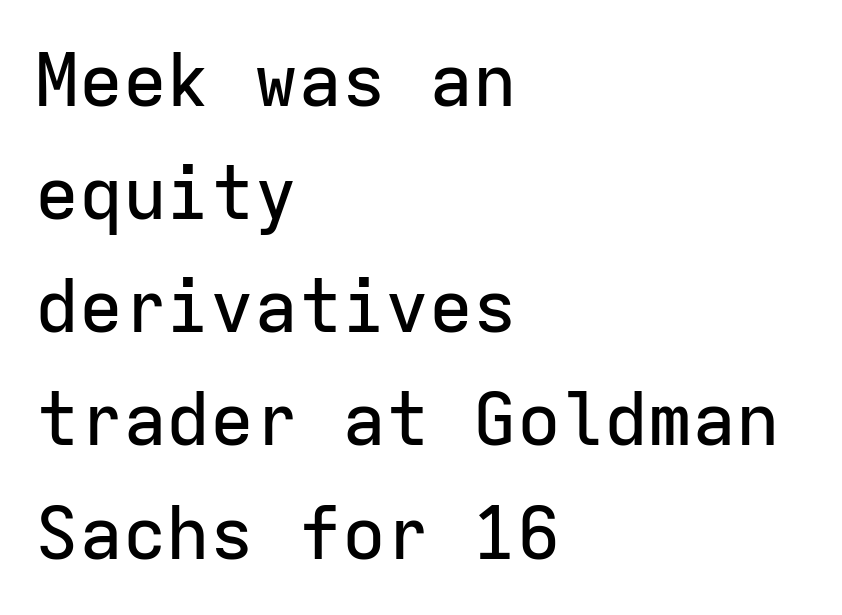
Honestly, there is no underline to notice here at all. Students, observe: this is what conventionally led text looks like. The axis of the letterforms is exactly vertical. Which margin do the lines hug? The left one — the right edge is uneven. Honestly, the letter spacing is just normal — you wouldn't notice it. The font family rendered here belongs to the sans-serif group.
